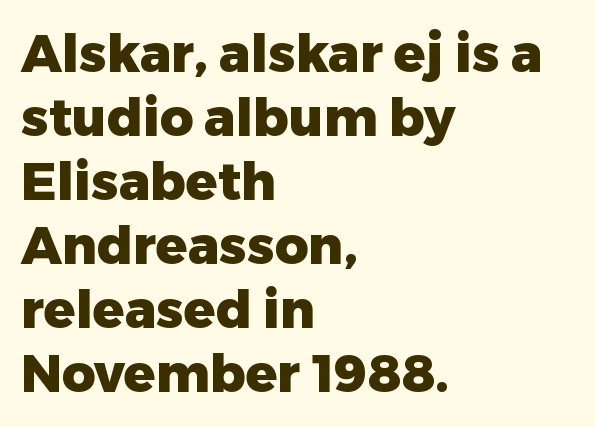
The passage shown is typed in a proportional face where columns would drift. The letterforms sit shoulder to shoulder at normal distance. Check under the words: just untouched page. The font family rendered here belongs to the sans-serif group.
